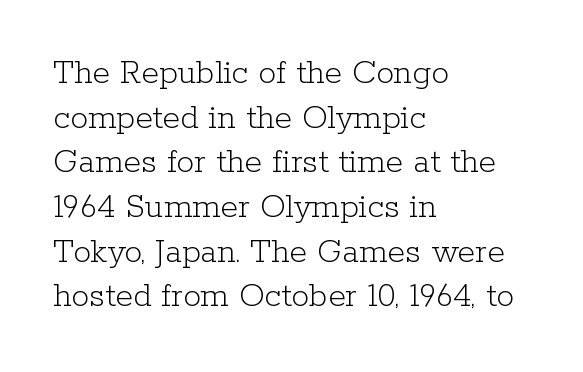
The image shows 36 px light serif type, upright; set left-aligned, line spacing 1.24x, normal letter spacing, not underlined; low stroke contrast and a medium x-height.
